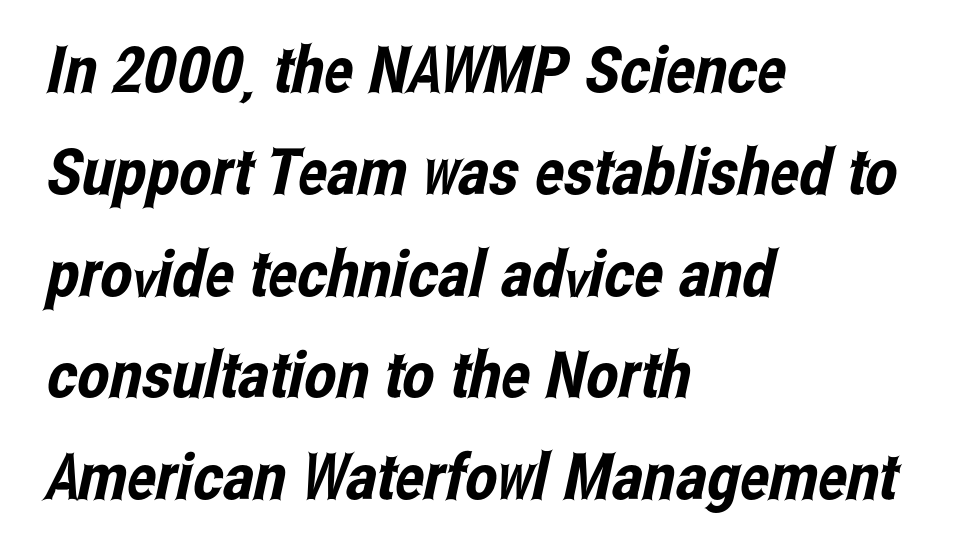
Honestly, the row spacing looks completely unremarkable. Nobody drew a line under any word here. Teacher's note: observe the even left margin — that is flush-left alignment. This sample uses a sans-serif face.
